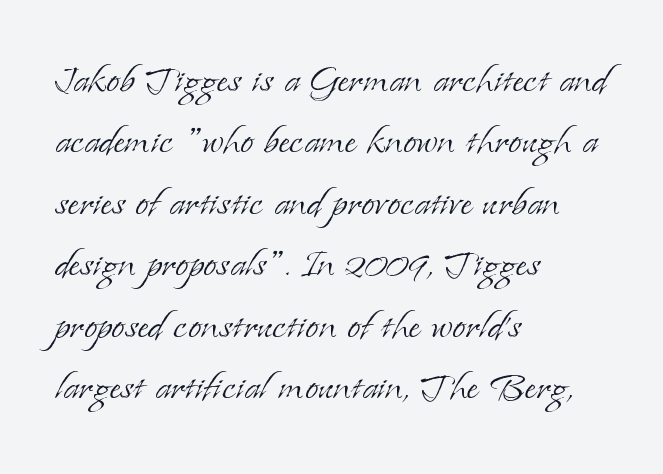
Q: Is the text bold? A: No.
Q: Is the text italic (slanted)? A: Yes.
Q: Is the typeface a serif or a sans-serif typeface? A: Serif.
Q: Is the text underlined? A: No.
Q: How is the paragraph aligned? A: Left-aligned.
Q: Is the spacing between letters normal or unusually wide? A: Normal.
Q: Is the spacing between lines tight, normal or loose? A: Normal.
Q: Width (condensed, normal, or wide)? A: Normal.
Q: Stroke contrast? A: Low.
Q: x-height? A: Small.
Q: Monospaced? A: No.
